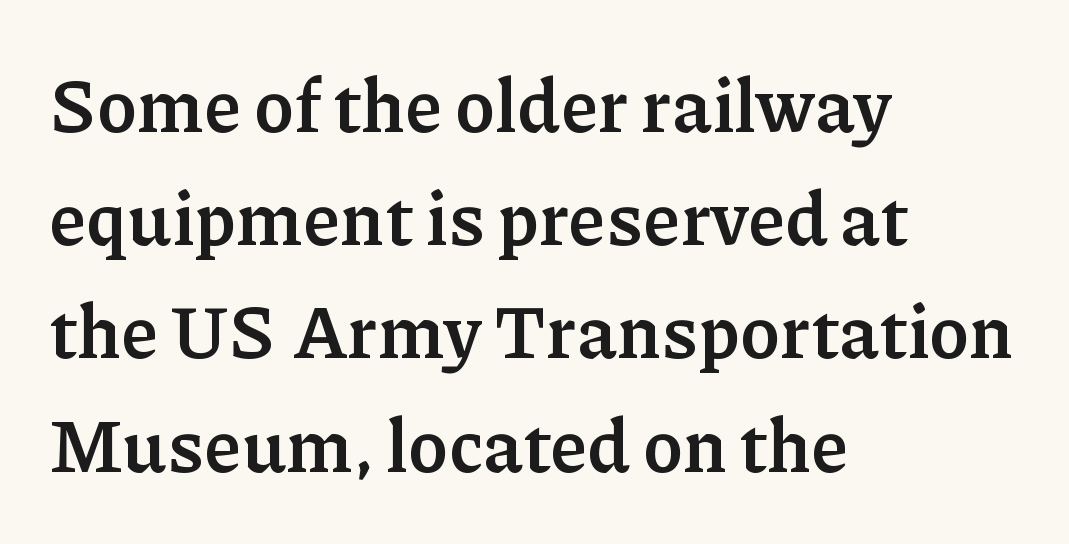
Q: Is the text bold? A: Yes.
Q: Is the text italic (slanted)? A: No, it is upright.
Q: Is the typeface a serif or a sans-serif typeface? A: Serif.
Q: Is the text underlined? A: No.
Q: How is the paragraph aligned? A: Left-aligned.
Q: Is the spacing between letters normal or unusually wide? A: Normal.
Q: Is the spacing between lines tight, normal or loose? A: Normal.
Q: Width (condensed, normal, or wide)? A: Normal.
Q: Stroke contrast? A: Low.
Q: x-height? A: Medium.
Q: Monospaced? A: No.
